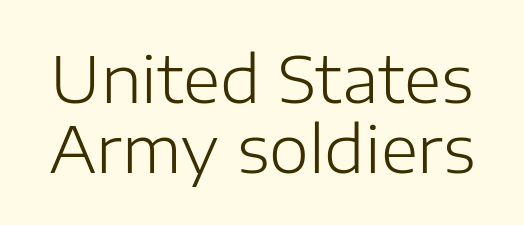
The image shows 64 px light sans-serif type, upright; set tight line spacing (1.09x), normal letter spacing, not underlined; low stroke contrast and a medium x-height.
